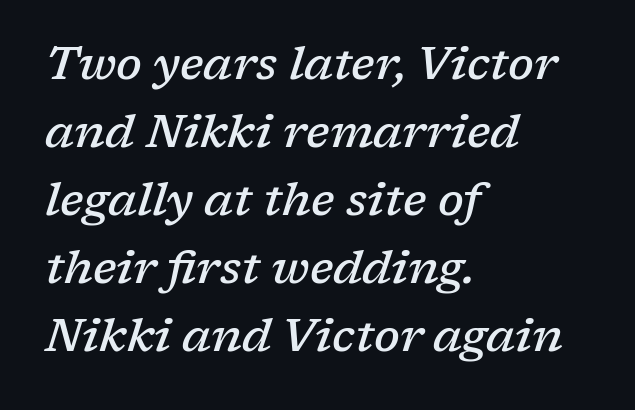
Yep, that's italic — everything's leaning. A typesetter would call this proportional, since set widths differ per character. A typesetter would label this face a serif. Weight: semibold (demi).
